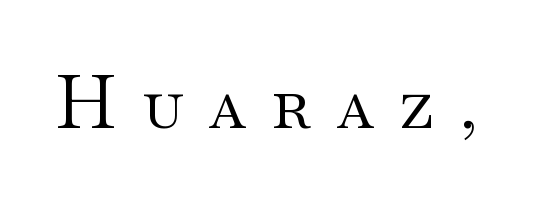
{"serif": "yes", "italic": "no", "bold": "no", "weight": "regular", "width": "wide", "stroke_contrast": "medium", "x_height": "small", "monospaced": "no", "underline": "no", "letter_spacing": "wide", "letter_spacing_em": 0.35, "glyph_px": 73}
